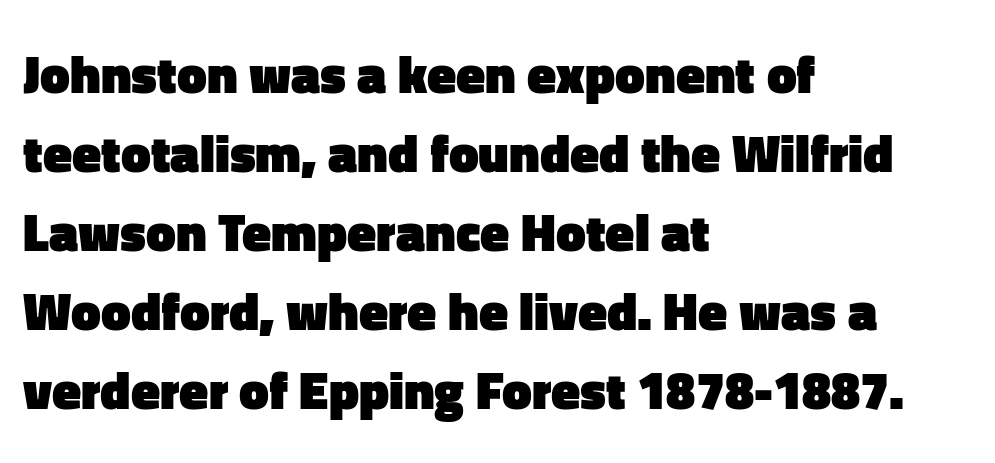
The image shows 53 px heavy sans-serif type, upright; set left-aligned, normal line spacing (1.49x), normal letter spacing, not underlined; low stroke contrast and a medium x-height.
